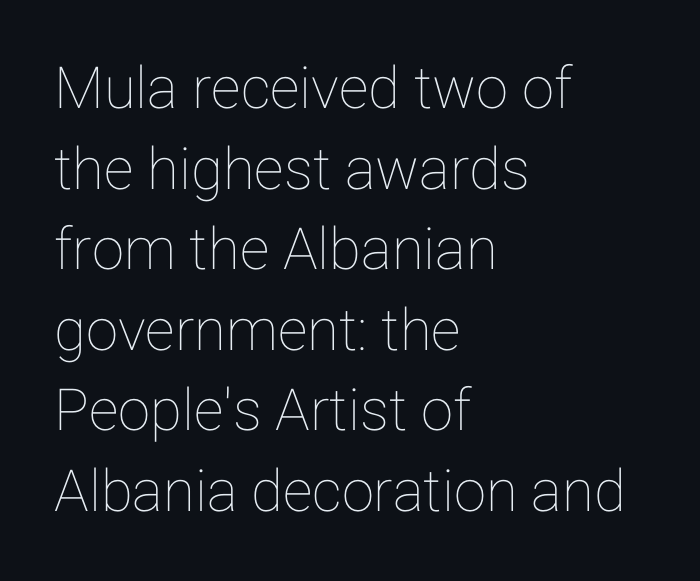
The image shows 58 px text type, upright; set left-aligned, normal line spacing (1.39x), normal letter spacing, not underlined; low stroke contrast and a medium x-height.
